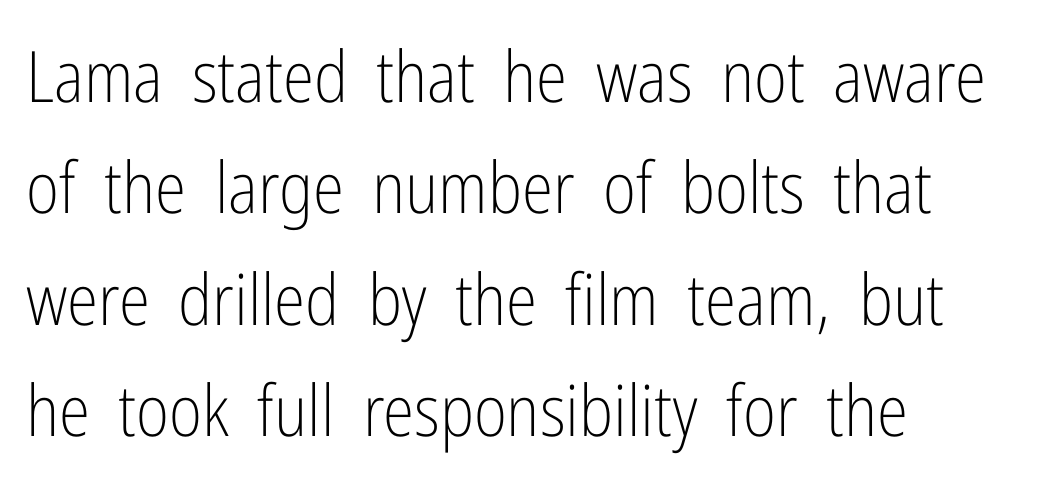
The image shows 71 px light, condensed sans-serif type, upright; set left-aligned, normal line spacing (1.57x), normal letter spacing, not underlined; low stroke contrast and a medium x-height.
